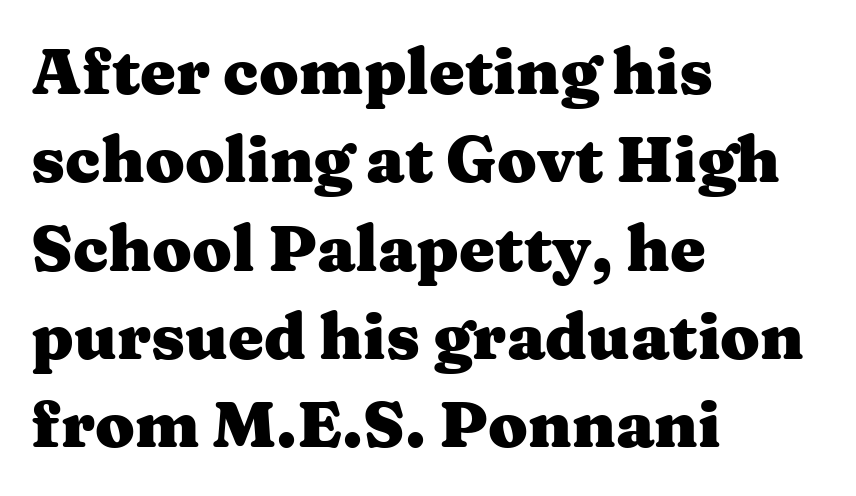
How heavy is the stroke? Heavy — this is a bold. Varying glyph widths throughout — classic text-font behaviour. The typesetter chose a ragged-right arrangement here. The rendering uses a moderate line-height, typical for paragraphs. Is this a sans? No — the strokes have serifs.
